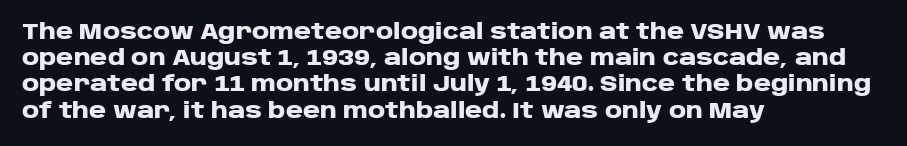
The image shows 21 px bold type, upright; set left-aligned, normal line spacing (1.25x), normal letter spacing, not underlined.
